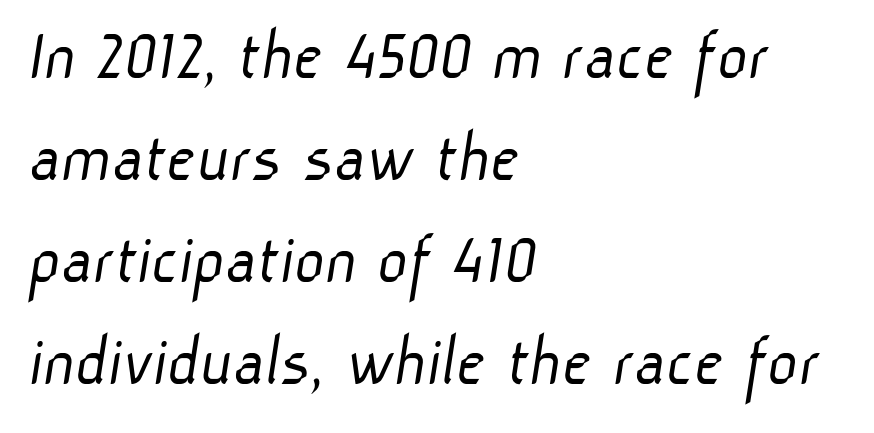
If you measured baseline to baseline, you'd find a middling distance. Casual observation: everything's shoved over to the left. Varying glyph widths throughout — classic text-font behaviour. The foot of each line stays bare and open. These lines keep a tight, regular rhythm from letter to letter. Are there feet on the stems? There aren't — it's a sans.
